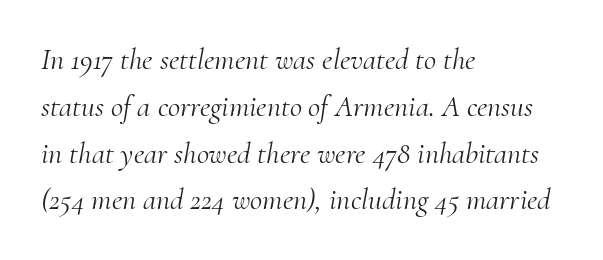
The image shows 30 px light serif type, italic (leaning right); set left-aligned, normal line spacing (1.56x), normal letter spacing, not underlined; medium stroke contrast and a small x-height.
